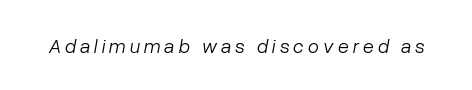
No word sits above an underline. Spacing between characters has been opened up far beyond the box default. The strokes carry an ordinary text weight at most. Yep, that's italic — everything's leaning.
